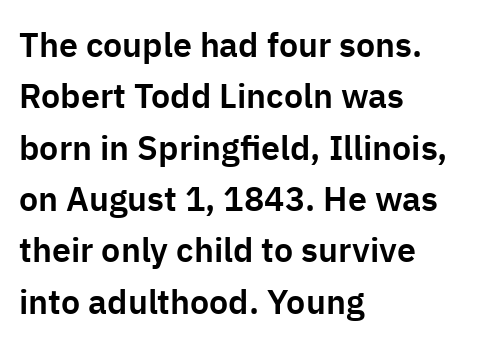
Q: Is the text italic (slanted)? A: No, it is upright.
Q: Is the typeface a serif or a sans-serif typeface? A: Sans-serif.
Q: Is the text underlined? A: No.
Q: How is the paragraph aligned? A: Left-aligned.
Q: Is the spacing between letters normal or unusually wide? A: Normal.
Q: Is the spacing between lines tight, normal or loose? A: Normal.
Q: Width (condensed, normal, or wide)? A: Normal.
Q: Stroke contrast? A: Low.
Q: x-height? A: Medium.
Q: Monospaced? A: No.
